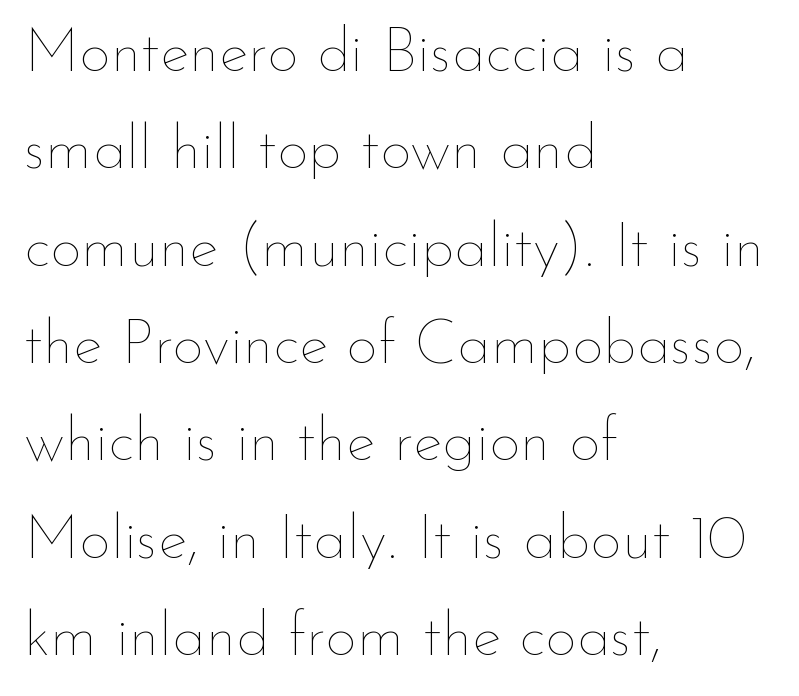
{"italic": "no", "bold": "no", "weight": "thin", "width": "normal", "stroke_contrast": "low", "x_height": "small", "monospaced": "no", "underline": "no", "align": "left", "line_spacing": "normal", "line_spacing_ratio": 1.57, "letter_spacing": "normal", "letter_spacing_em": 0.0, "glyph_px": 62}
